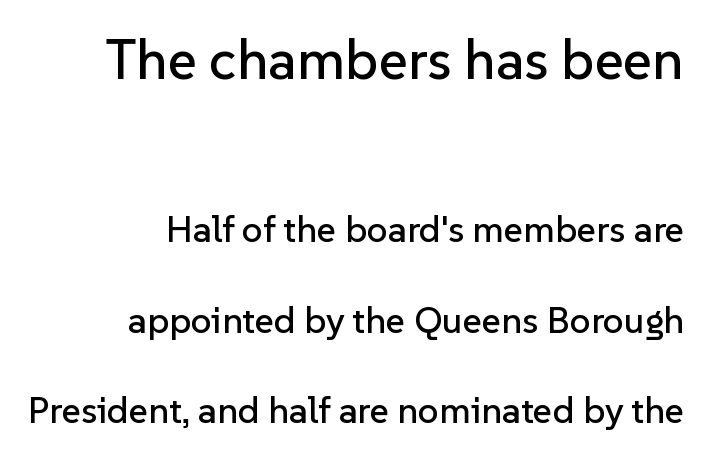
Q: Is the text italic (slanted)? A: No, it is upright.
Q: Is the typeface a serif or a sans-serif typeface? A: Sans-serif.
Q: Is the text underlined? A: No.
Q: How is the paragraph aligned? A: Right-aligned.
Q: Is the spacing between letters normal or unusually wide? A: Normal.
Q: Is the spacing between lines tight, normal or loose? A: Loose.
Q: Which block of text is set in a larger size, the first (top) or the second (bottom)? A: The first (top) one.
Q: Width (condensed, normal, or wide)? A: Normal.
Q: Stroke contrast? A: Low.
Q: x-height? A: Medium.
Q: Monospaced? A: No.
